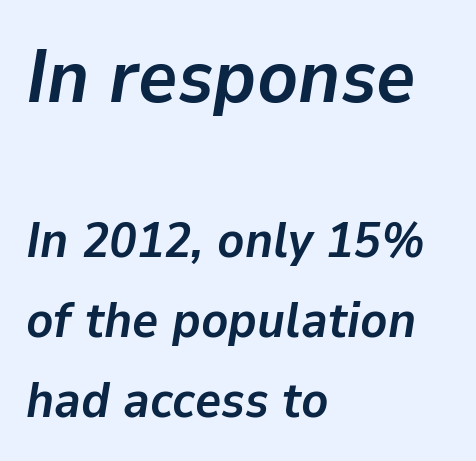
Q: Is the text bold? A: Yes.
Q: Is the text italic (slanted)? A: Yes, it leans right by about 9 degrees.
Q: Is the text underlined? A: No.
Q: How is the paragraph aligned? A: Left-aligned.
Q: Is the spacing between letters normal or unusually wide? A: Normal.
Q: Is the spacing between lines tight, normal or loose? A: Normal.
Q: Which block of text is set in a larger size, the first (top) or the second (bottom)? A: The first (top) one.
Q: Width (condensed, normal, or wide)? A: Normal.
Q: Stroke contrast? A: Low.
Q: x-height? A: Medium.
Q: Monospaced? A: No.
